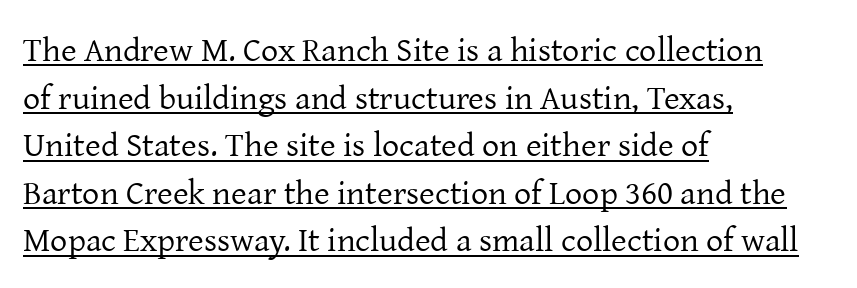
Q: Is the text bold? A: No.
Q: Is the text italic (slanted)? A: No, it is upright.
Q: Is the typeface a serif or a sans-serif typeface? A: Serif.
Q: Is the text underlined? A: Yes.
Q: How is the paragraph aligned? A: Left-aligned.
Q: Is the spacing between letters normal or unusually wide? A: Normal.
Q: Is the spacing between lines tight, normal or loose? A: Normal.
Q: Width (condensed, normal, or wide)? A: Normal.
Q: Stroke contrast? A: Low.
Q: x-height? A: Medium.
Q: Monospaced? A: No.
